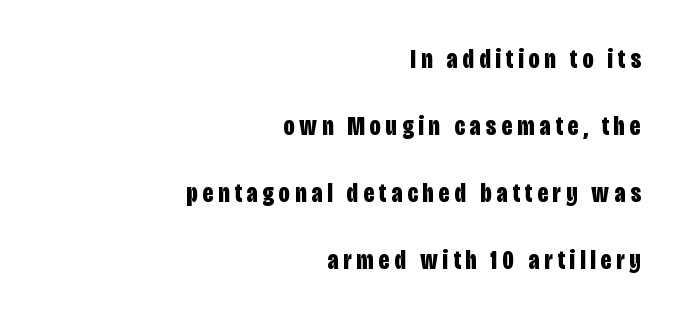
Upright lettering throughout. A typesetter would call this leading open, well beyond the default. As a designer I'd log this as weight 700, bold. The lines are quadded right. The passage shown is not underscored anywhere.
